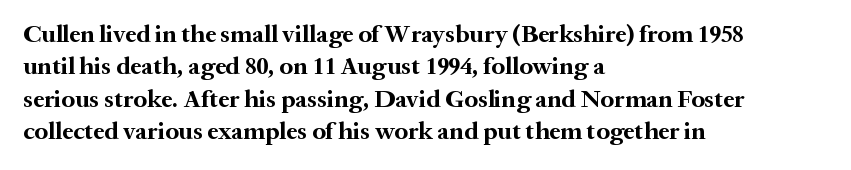
The image shows 25 px bold type, upright; set left-aligned, normal line spacing (1.3x), normal letter spacing, not underlined.
